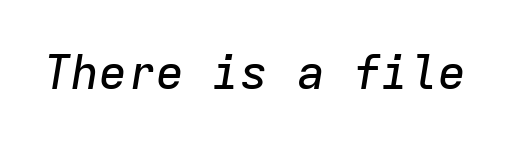
The image shows 47 px text type, italic (leaning right), monospaced; set normal letter spacing, not underlined; low stroke contrast and a medium x-height.
